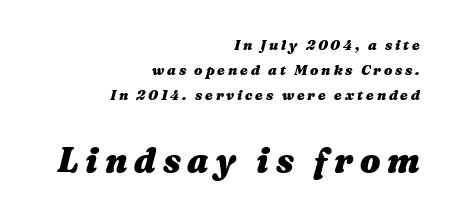
{"italic": "yes", "lean": "right", "slant_degrees": 16, "bold": "yes", "weight": "heavy", "width": "wide", "stroke_contrast": "medium", "x_height": "medium", "monospaced": "no", "underline": "no", "align": "right", "line_spacing_ratio": 1.78, "letter_spacing": "wide", "letter_spacing_em": 0.2, "larger_block": "second", "size_ratio": 2.43, "glyph_px": 34}
